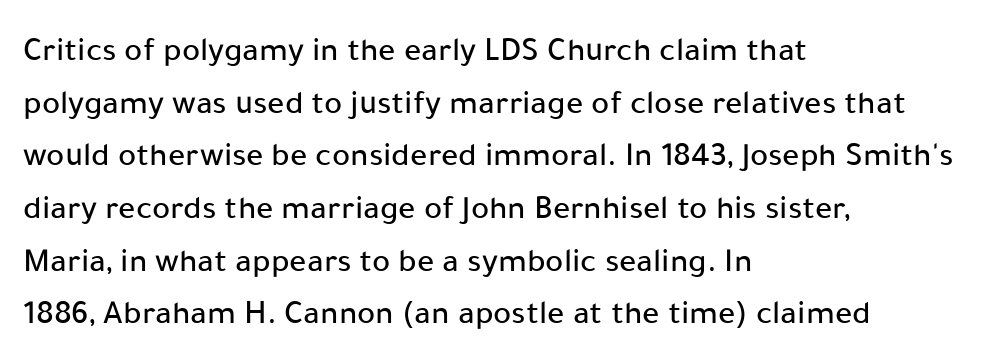
Q: Is the text italic (slanted)? A: No, it is upright.
Q: Is the typeface a serif or a sans-serif typeface? A: Sans-serif.
Q: Is the text underlined? A: No.
Q: How is the paragraph aligned? A: Left-aligned.
Q: Is the spacing between letters normal or unusually wide? A: Normal.
Q: Is the spacing between lines tight, normal or loose? A: Normal.
Q: Width (condensed, normal, or wide)? A: Normal.
Q: Stroke contrast? A: Low.
Q: x-height? A: Medium.
Q: Monospaced? A: No.
